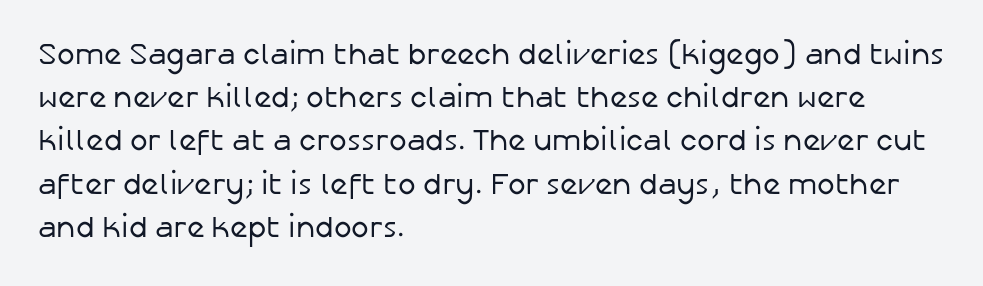
The image shows 30 px regular-weight sans-serif type, upright; set left-aligned, normal line spacing (1.44x), normal letter spacing, not underlined; low stroke contrast and a medium x-height.
